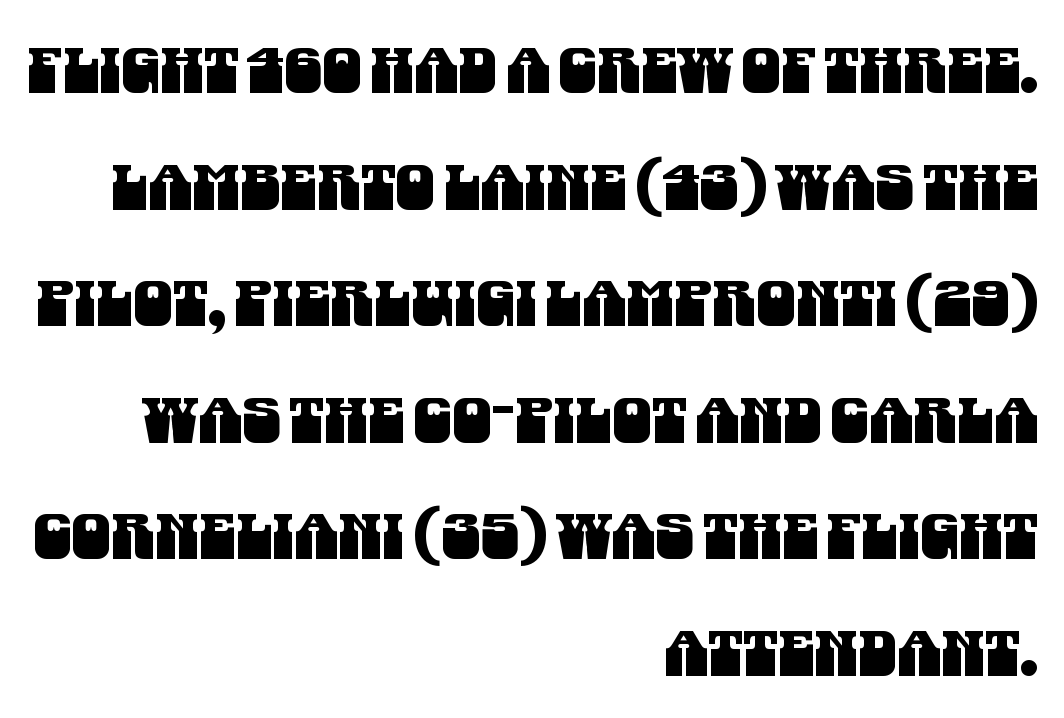
{"serif": "no", "width": "condensed", "stroke_contrast": "medium", "x_height": "large", "monospaced": "no", "underline": "no", "align": "right", "line_spacing_ratio": 1.85, "letter_spacing": "normal", "letter_spacing_em": 0.0, "glyph_px": 63}
